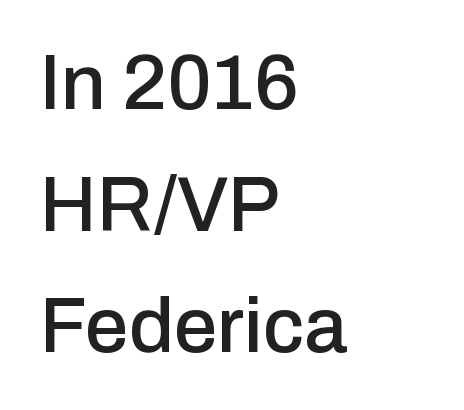
You can tell from the bare stems that sans-serif type was used. Regular leading. Observe the ordinary spacing: letters are neighbours, not strangers. It's the straight-up-and-down kind of type.
